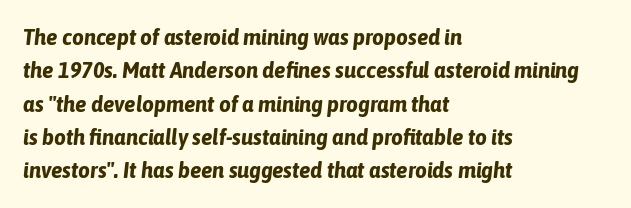
{"italic": "yes", "lean": "right", "slant_degrees": 6, "bold": "yes", "underline": "no", "align": "left", "line_spacing": "normal", "line_spacing_ratio": 1.45, "letter_spacing": "normal", "letter_spacing_em": 0.0, "glyph_px": 23}
